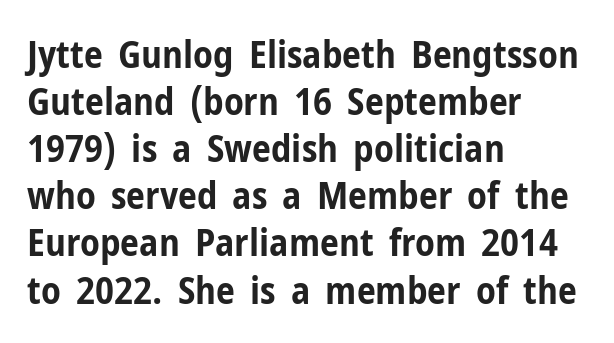
{"serif": "no", "italic": "no", "bold": "yes", "weight": "bold", "width": "condensed", "stroke_contrast": "low", "x_height": "medium", "monospaced": "no", "underline": "no", "align": "left", "line_spacing_ratio": 1.24, "letter_spacing": "normal", "letter_spacing_em": 0.0, "glyph_px": 38}
